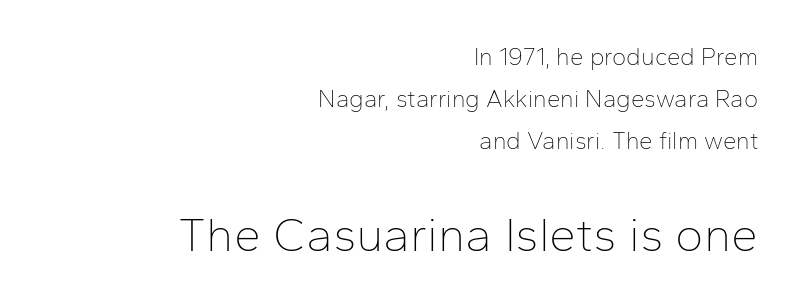
The tracking reads as untouched default to a designer's eye. The passage shown is not underscored anywhere. The designer gave the closing block more size than the opening block. In terms of letterform style, serifs are entirely absent. Alignment: flush right.
